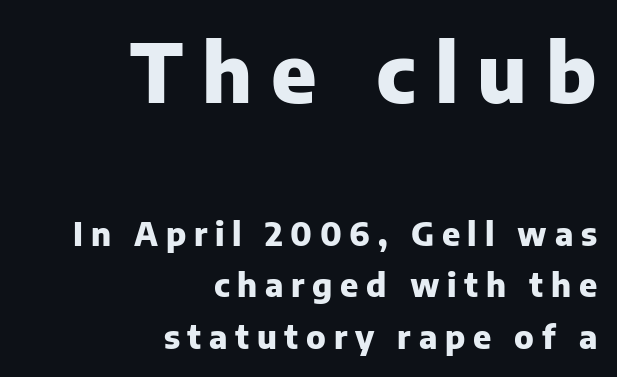
Letter spacing: wide. Notice how descenders clear the ascenders below comfortably — that's standard leading. Looks like regular typesetting: each glyph gets only the width it needs. Heavy, bold letterforms.
